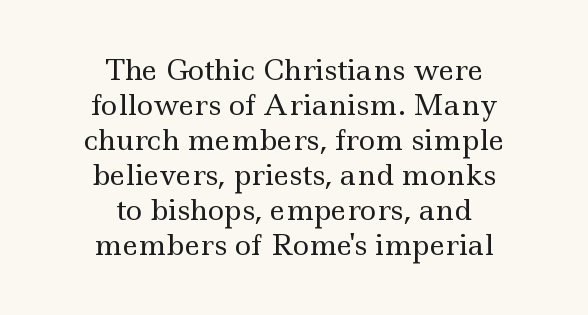
The image shows 28 px regular-weight, wide serif type, upright; set centered, normal line spacing (1.25x), normal letter spacing, not underlined; a small x-height.
